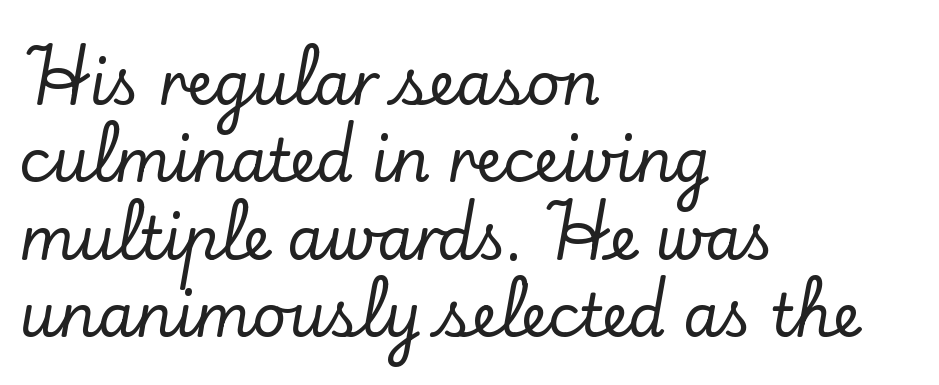
The image shows 59 px serif type; set left-aligned, normal line spacing (1.31x), normal letter spacing, not underlined; low stroke contrast and a small x-height.
